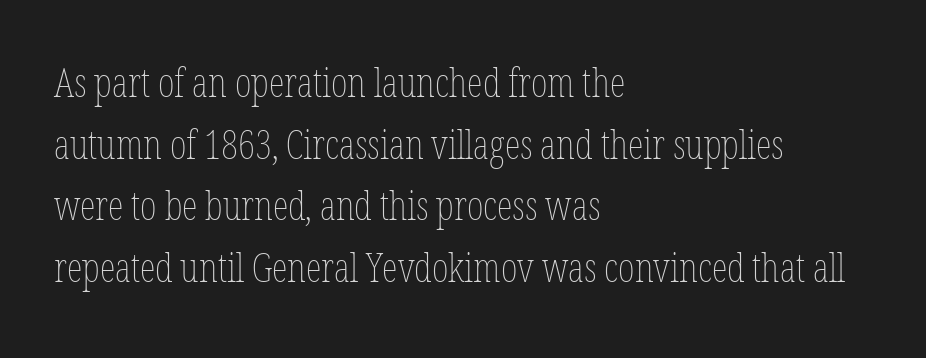
Q: Is the text bold? A: No.
Q: Is the text italic (slanted)? A: No, it is upright.
Q: Is the text underlined? A: No.
Q: How is the paragraph aligned? A: Left-aligned.
Q: Is the spacing between letters normal or unusually wide? A: Normal.
Q: Is the spacing between lines tight, normal or loose? A: Normal.
Q: Width (condensed, normal, or wide)? A: Condensed.
Q: Stroke contrast? A: Low.
Q: x-height? A: Medium.
Q: Monospaced? A: No.
